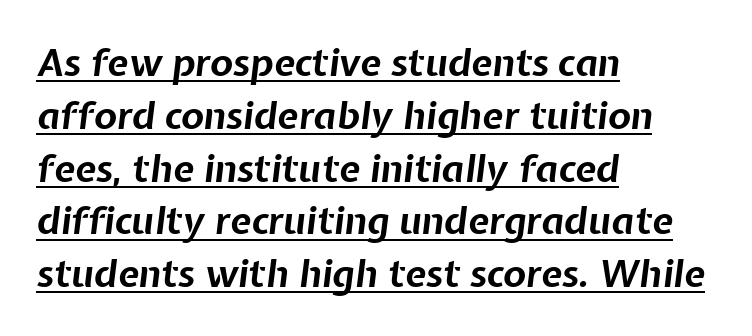
{"italic": "yes", "lean": "right", "slant_degrees": 7, "bold": "yes", "weight": "bold", "width": "normal", "stroke_contrast": "low", "x_height": "medium", "monospaced": "no", "underline": "yes", "align": "left", "line_spacing": "normal", "line_spacing_ratio": 1.39, "letter_spacing": "normal", "letter_spacing_em": 0.0, "glyph_px": 38}
